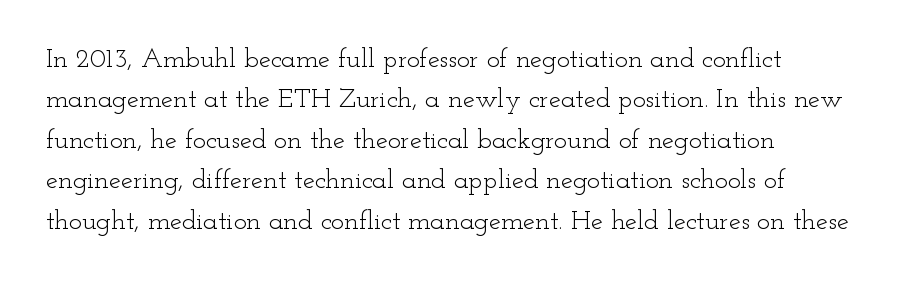
Q: Is the text bold? A: No.
Q: Is the text italic (slanted)? A: No, it is upright.
Q: Is the text underlined? A: No.
Q: How is the paragraph aligned? A: Left-aligned.
Q: Is the spacing between letters normal or unusually wide? A: Normal.
Q: Is the spacing between lines tight, normal or loose? A: Normal.
